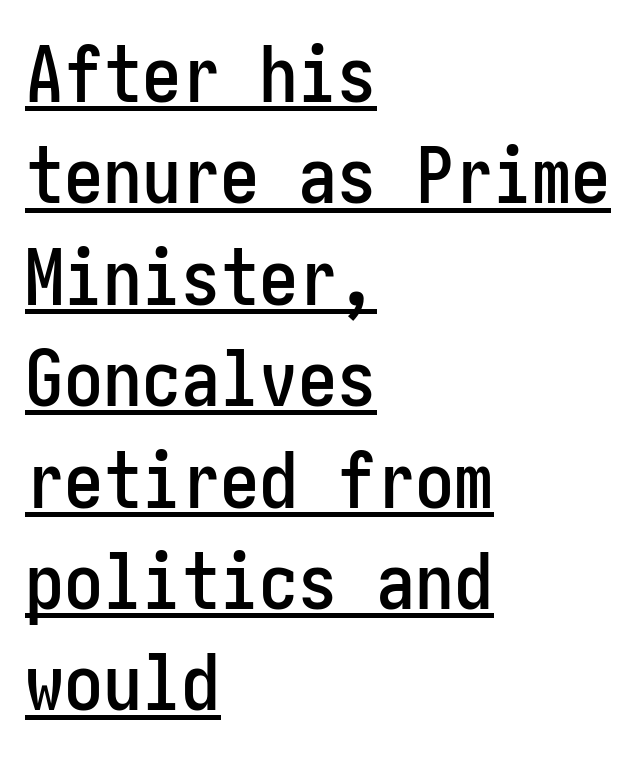
{"serif": "no", "italic": "no", "width": "condensed", "stroke_contrast": "low", "x_height": "medium", "underline": "yes", "align": "left", "line_spacing": "normal", "line_spacing_ratio": 1.3, "letter_spacing": "normal", "letter_spacing_em": 0.0, "glyph_px": 78}
